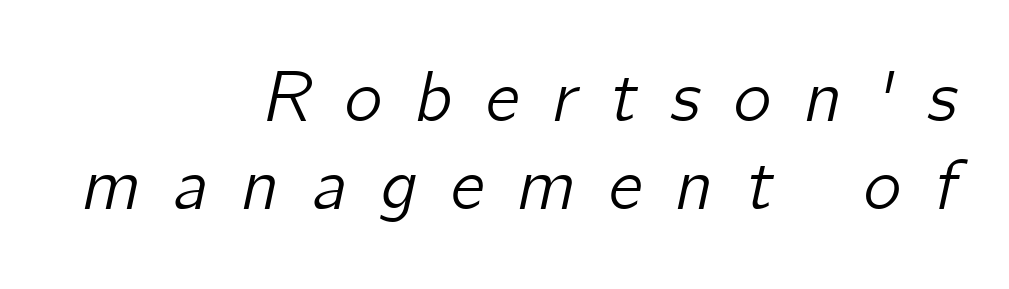
The image shows 72 px text type, italic (leaning right); set right-aligned, line spacing 1.22x, unusually wide letter spacing (+0.46 em), not underlined; low stroke contrast and a medium x-height.
